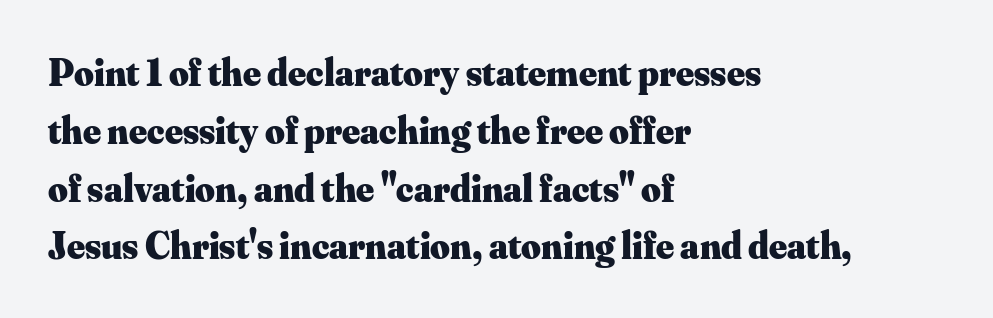
{"serif": "yes", "italic": "no", "bold": "yes", "weight": "heavy", "width": "normal", "stroke_contrast": "medium", "x_height": "small", "monospaced": "no", "underline": "no", "align": "left", "line_spacing": "normal", "line_spacing_ratio": 1.52, "letter_spacing": "normal", "letter_spacing_em": 0.0, "glyph_px": 38}
